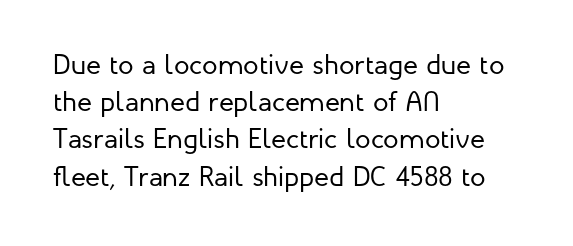
The image shows 28 px regular-weight sans-serif type, upright; set left-aligned, normal line spacing (1.33x), normal letter spacing, not underlined; low stroke contrast and a medium x-height.
